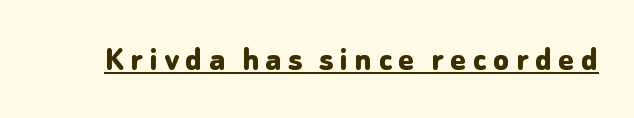
The lettering stays uniformly vertical, giving the passage a roman look. Beneath each row of characters lies a ruled line. Stroke terminals: plain, sans-serif. These lines carry a lot of weight — the face is fully bold. Spacing verdict: proportional, widths tailored to each character.
